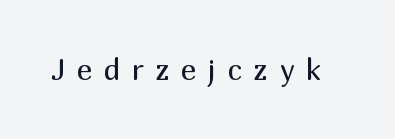
{"serif": "no", "italic": "no", "bold": "no", "weight": "regular", "width": "normal", "stroke_contrast": "medium", "x_height": "medium", "monospaced": "no", "underline": "no", "letter_spacing": "wide", "letter_spacing_em": 0.41, "glyph_px": 29}
